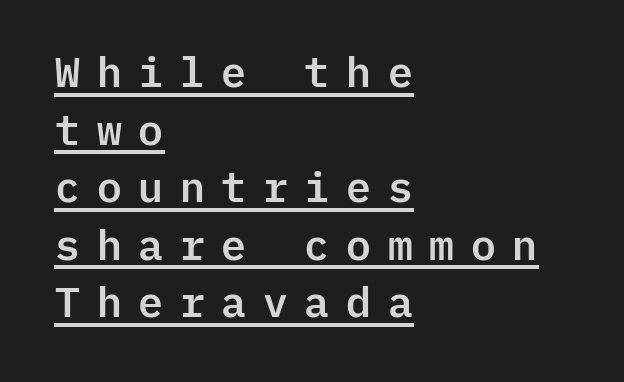
Q: Is the text italic (slanted)? A: No, it is upright.
Q: Is the typeface a serif or a sans-serif typeface? A: Sans-serif.
Q: Is the text underlined? A: Yes.
Q: How is the paragraph aligned? A: Left-aligned.
Q: Is the spacing between letters normal or unusually wide? A: Unusually wide.
Q: Is the spacing between lines tight, normal or loose? A: Normal.
Q: Width (condensed, normal, or wide)? A: Normal.
Q: Stroke contrast? A: Low.
Q: x-height? A: Medium.
Q: Monospaced? A: Yes.
